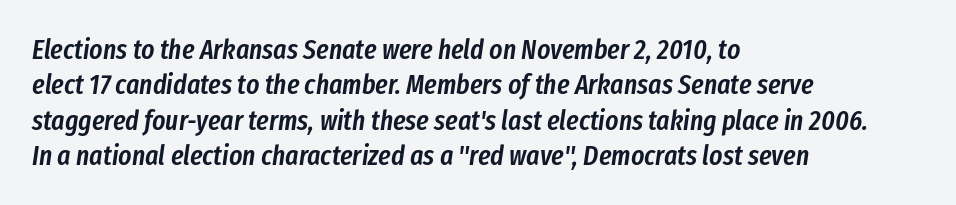
{"italic": "yes", "lean": "right", "slant_degrees": 8, "bold": "semi", "weight": "semibold", "width": "condensed", "stroke_contrast": "low", "x_height": "medium", "monospaced": "no", "underline": "no", "align": "left", "line_spacing": "normal", "line_spacing_ratio": 1.26, "letter_spacing": "normal", "letter_spacing_em": 0.0, "glyph_px": 28}
